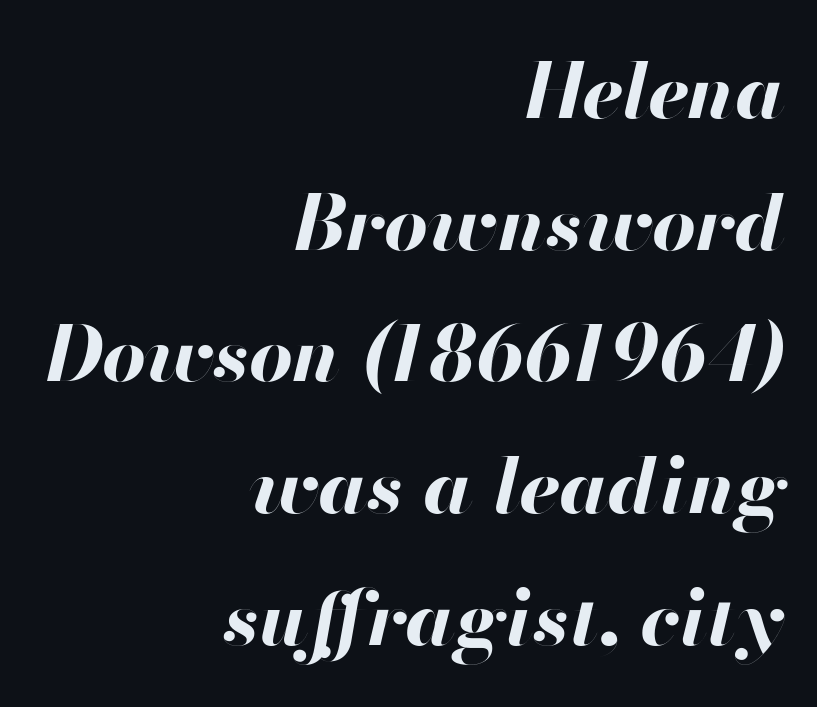
The font is running at its bold setting. The passage shown has conventional tracking throughout. Does the copy run flush right? Yes — the right margin is perfectly even. Has an underline been added? It has not.
